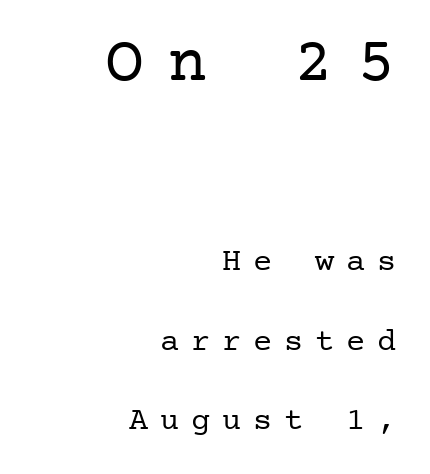
Note: serifs present on the glyphs. Tall strokes in this sample are plumb rather than angled. If you drew a ruler down the right edge, every line would touch it. Does extra space separate the letters? Yes, quite a lot of it. The font sits on the lighter half of the weight spectrum, regular included.
